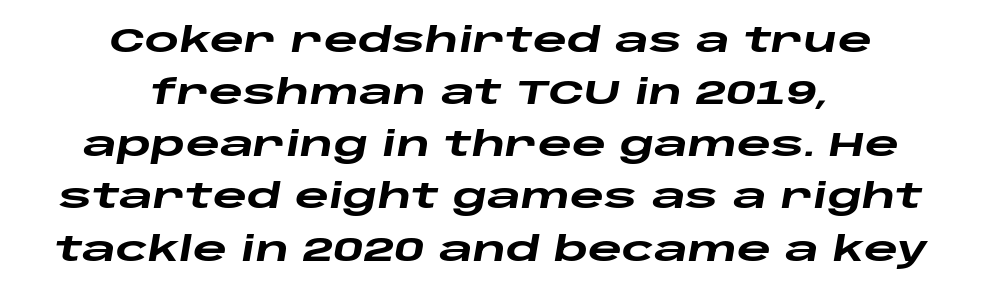
{"italic": "yes", "lean": "right", "slant_degrees": 10, "bold": "yes", "weight": "heavy", "width": "wide", "stroke_contrast": "low", "x_height": "large", "monospaced": "no", "underline": "no", "align": "center", "line_spacing": "normal", "line_spacing_ratio": 1.58, "letter_spacing": "normal", "letter_spacing_em": 0.0, "glyph_px": 33}
